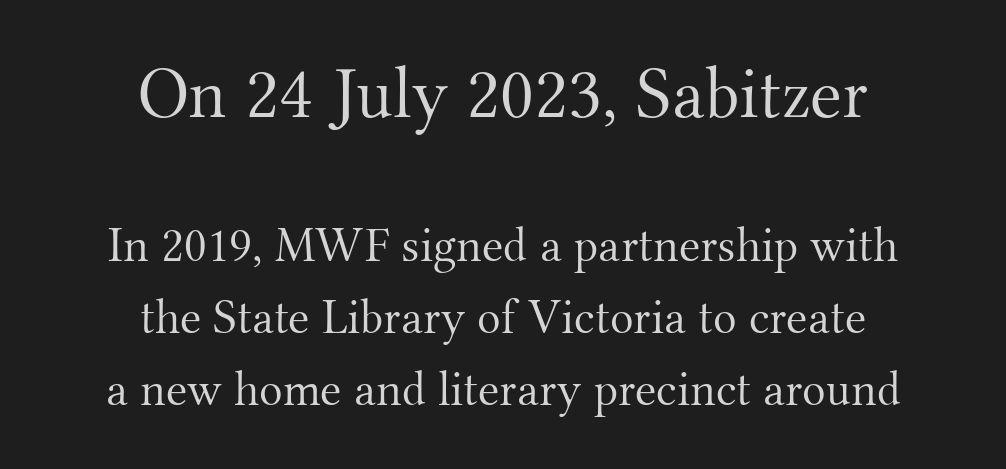
The image shows 73 px light serif type, upright; set centered, normal line spacing (1.47x), normal letter spacing, not underlined; the first (top) block is 1.49x larger; medium stroke contrast and a small x-height.
